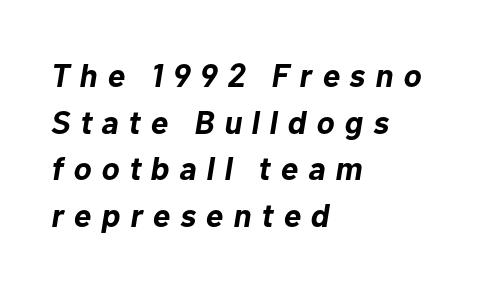
The image shows 33 px bold type, italic (leaning right); set left-aligned, normal line spacing (1.41x), unusually wide letter spacing (+0.3 em), not underlined; low stroke contrast and a medium x-height.
